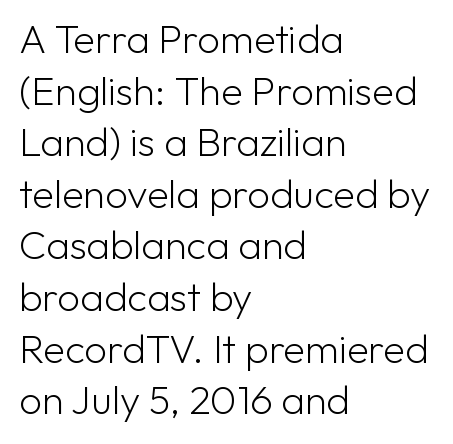
Regarding leading, the lines here are spaced in the standard way. Check the space under the baseline: it is left empty. Alignment: flush left. The text was rendered using a sans face with plain stroke endings.
